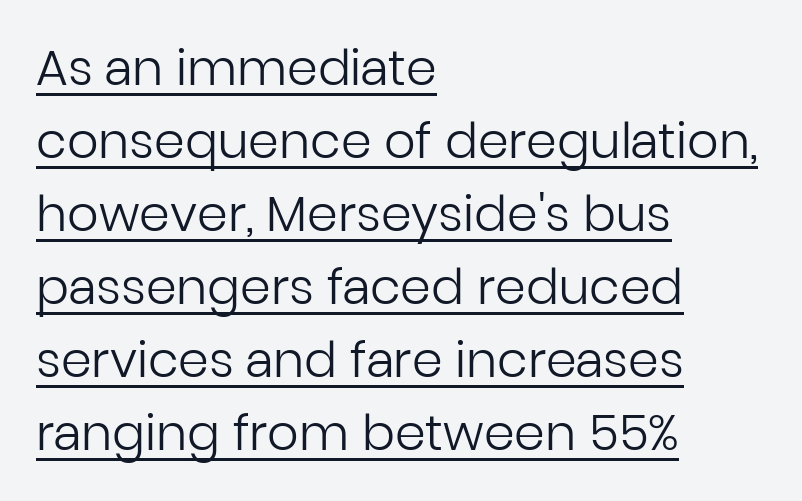
{"serif": "no", "italic": "no", "bold": "no", "weight": "regular", "width": "normal", "stroke_contrast": "low", "x_height": "medium", "monospaced": "no", "underline": "yes", "align": "left", "line_spacing": "normal", "line_spacing_ratio": 1.49, "letter_spacing": "normal", "letter_spacing_em": 0.0, "glyph_px": 49}
